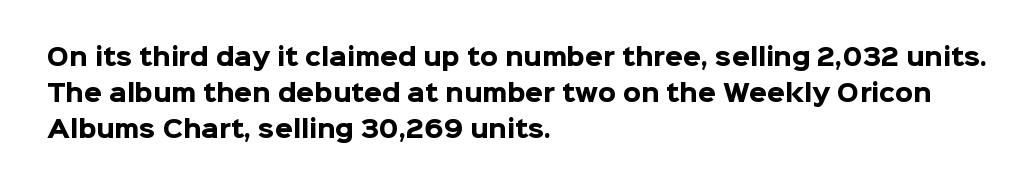
The line-height multiplier appears to be the usual default. Plain, unruled lines of type. The type is set solid horizontally, with unmodified tracking. Horizontal alignment here is leftward, the default for most running prose. Does the weight exceed regular? Yes, all the way to bold.
